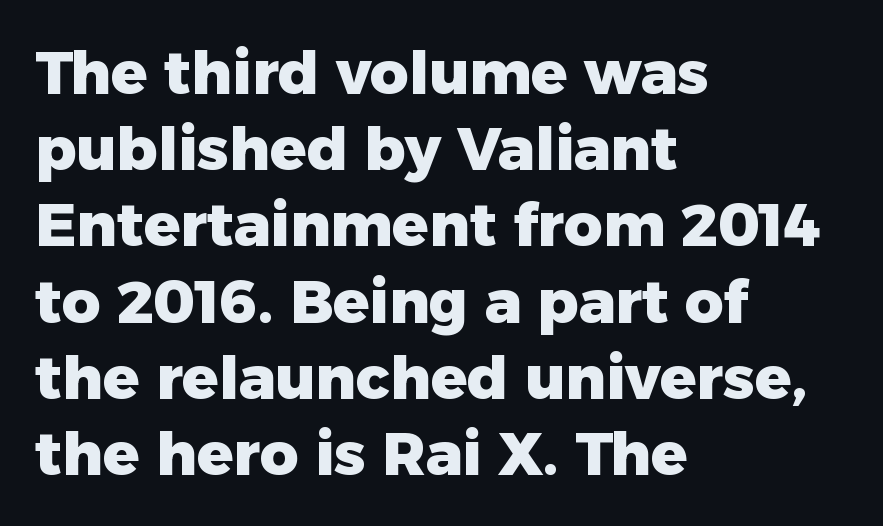
One glance says typical: line gaps are just what's usual. The letterforms sit shoulder to shoulder at normal distance. This rendering features lettering with no underline. A dark, heavy texture on the line: the type is bold. The lines in this sample share a left origin and differ only in where they stop.
